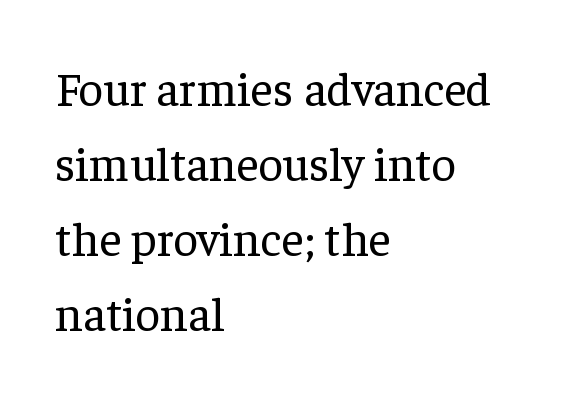
{"serif": "yes", "italic": "no", "bold": "no", "weight": "regular", "width": "normal", "stroke_contrast": "low", "x_height": "medium", "monospaced": "no", "underline": "no", "align": "left", "line_spacing": "normal", "line_spacing_ratio": 1.56, "letter_spacing": "normal", "letter_spacing_em": 0.0, "glyph_px": 48}
